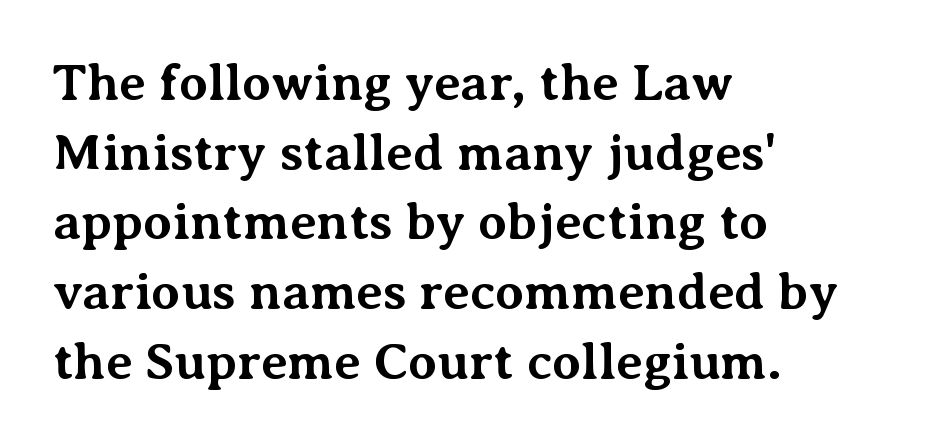
{"serif": "yes", "italic": "no", "bold": "yes", "weight": "bold", "width": "normal", "stroke_contrast": "medium", "x_height": "medium", "monospaced": "no", "underline": "no", "align": "left", "line_spacing": "normal", "line_spacing_ratio": 1.34, "letter_spacing": "normal", "letter_spacing_em": 0.0, "glyph_px": 52}
